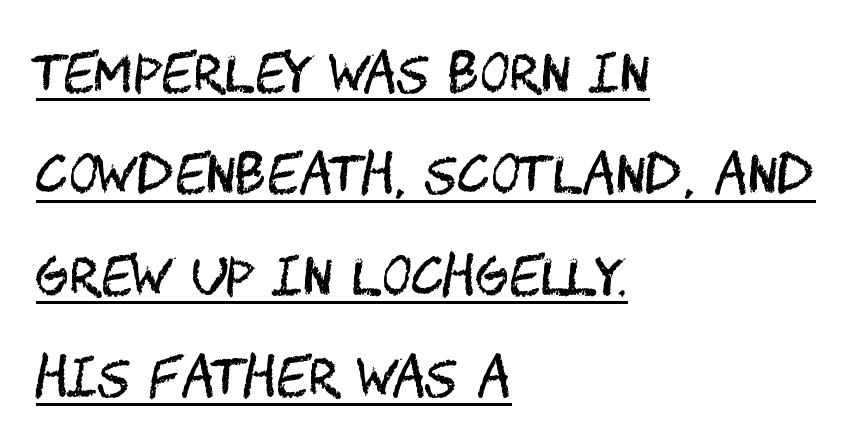
Q: Is the text bold? A: No.
Q: Is the text italic (slanted)? A: No, it is upright.
Q: Is the typeface a serif or a sans-serif typeface? A: Sans-serif.
Q: Is the text underlined? A: Yes.
Q: How is the paragraph aligned? A: Left-aligned.
Q: Is the spacing between letters normal or unusually wide? A: Normal.
Q: Is the spacing between lines tight, normal or loose? A: Loose.
Q: Width (condensed, normal, or wide)? A: Condensed.
Q: Stroke contrast? A: Medium.
Q: x-height? A: Large.
